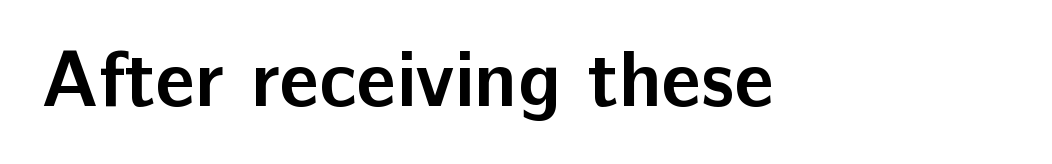
Q: Is the text bold? A: Yes.
Q: Is the text italic (slanted)? A: No, it is upright.
Q: Is the typeface a serif or a sans-serif typeface? A: Sans-serif.
Q: Is the text underlined? A: No.
Q: Is the spacing between letters normal or unusually wide? A: Normal.
Q: Width (condensed, normal, or wide)? A: Normal.
Q: Stroke contrast? A: Low.
Q: x-height? A: Medium.
Q: Monospaced? A: No.
